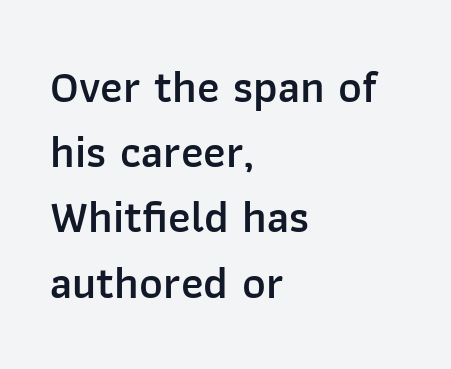
{"serif": "no", "italic": "no", "bold": "semi", "weight": "semibold", "width": "normal", "stroke_contrast": "low", "x_height": "medium", "monospaced": "no", "underline": "no", "align": "left", "line_spacing": "normal", "line_spacing_ratio": 1.45, "letter_spacing": "normal", "letter_spacing_em": 0.0, "glyph_px": 45}
